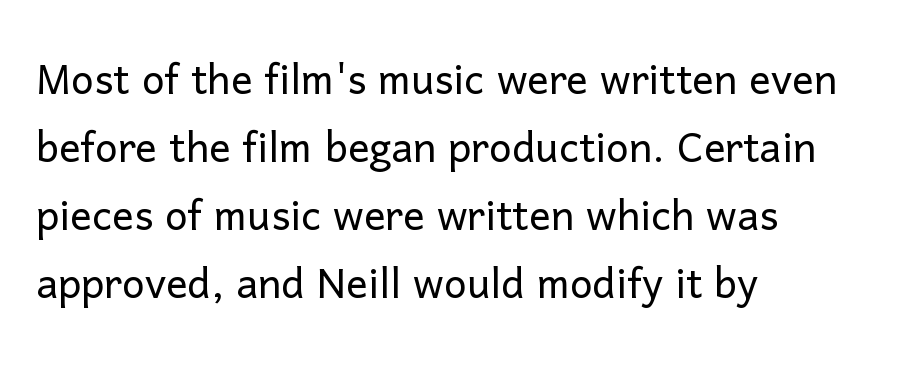
{"serif": "no", "italic": "no", "bold": "no", "weight": "light", "width": "normal", "stroke_contrast": "low", "x_height": "medium", "monospaced": "no", "underline": "no", "align": "left", "line_spacing": "normal", "line_spacing_ratio": 1.26, "letter_spacing": "normal", "letter_spacing_em": 0.0, "glyph_px": 54}
